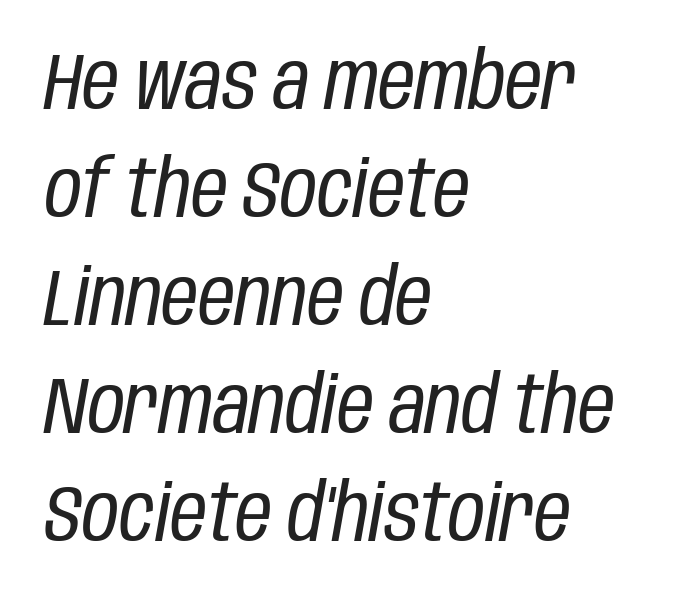
Has an underline been added? It has not. The text carries the slant typical of an italic or oblique font. Compared with a centered layout, this one pins lines to the left instead. Vertically, the passage feels balanced, rows spaced as you'd expect. Observe the ordinary spacing: letters are neighbours, not strangers. Ink coverage per letter is moderate at most.
